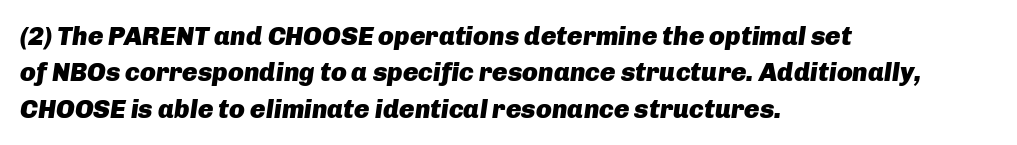
Emphasis by weight is at full strength: bold. When letters slant like this, we call the style italic. Decoration check: the copy has no underline. Which margin do the lines hug? The left one — the right edge is uneven. Leading: standard. Caption: standard tracking, unaltered.
